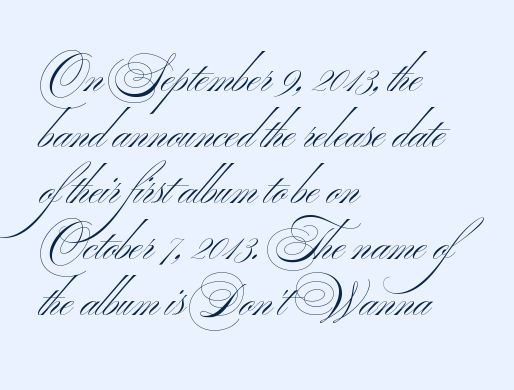
Q: Is the text bold? A: No.
Q: Is the typeface a serif or a sans-serif typeface? A: Sans-serif.
Q: Is the text underlined? A: No.
Q: How is the paragraph aligned? A: Left-aligned.
Q: Is the spacing between letters normal or unusually wide? A: Normal.
Q: Is the spacing between lines tight, normal or loose? A: Normal.
Q: Width (condensed, normal, or wide)? A: Wide.
Q: Stroke contrast? A: Medium.
Q: x-height? A: Small.
Q: Monospaced? A: No.
